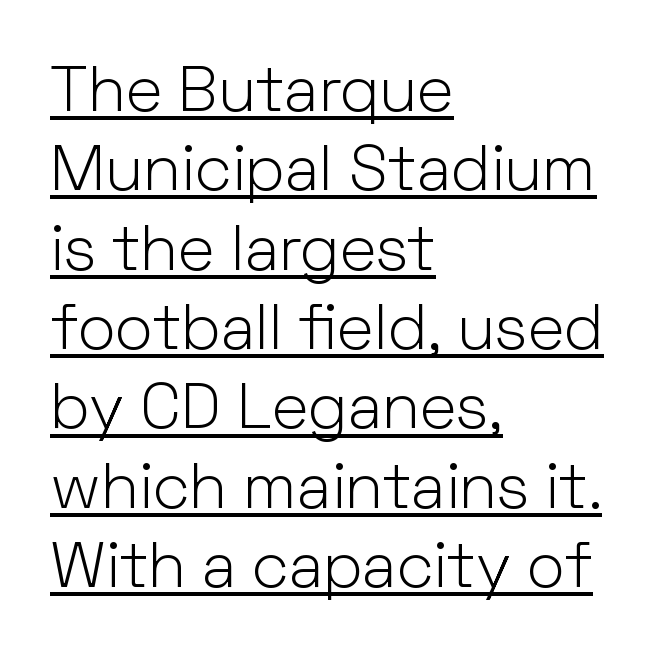
{"serif": "no", "italic": "no", "bold": "no", "weight": "light", "width": "normal", "stroke_contrast": "low", "x_height": "medium", "monospaced": "no", "underline": "yes", "align": "left", "line_spacing_ratio": 1.24, "letter_spacing": "normal", "letter_spacing_em": 0.0, "glyph_px": 64}
